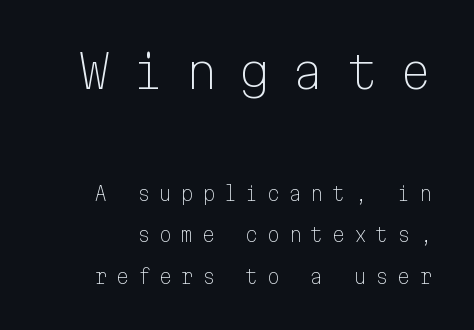
Short note: letters widely spaced. Students, observe: this is what heavily led, spacious text looks like. These lines are rendered in a fixed-pitch font. The designer gave the opening block more size than the closing block. The gap between lines stays unmarked.
